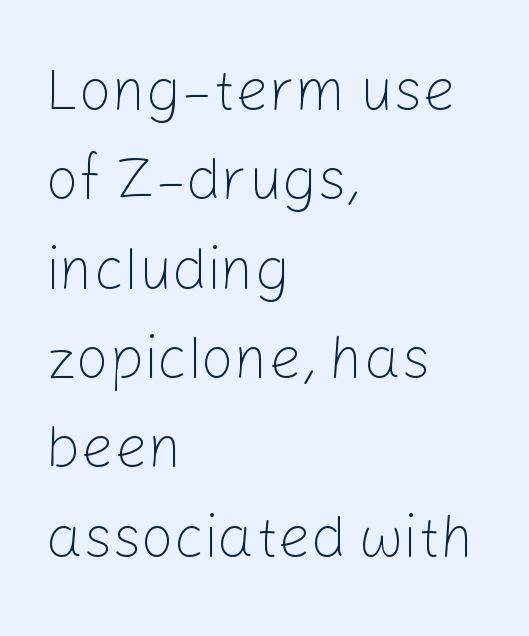
{"serif": "no", "italic": "no", "bold": "no", "weight": "light", "width": "normal", "stroke_contrast": "low", "x_height": "medium", "monospaced": "no", "underline": "no", "align": "left", "line_spacing": "normal", "line_spacing_ratio": 1.54, "letter_spacing": "normal", "letter_spacing_em": 0.0, "glyph_px": 58}
